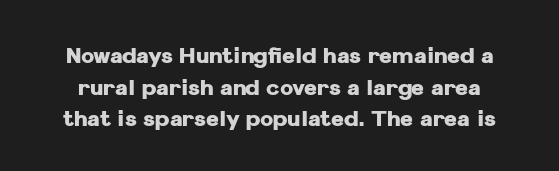
Q: Is the text bold? A: Yes.
Q: Is the text italic (slanted)? A: No, it is upright.
Q: Is the text underlined? A: No.
Q: Is the spacing between letters normal or unusually wide? A: Normal.
Q: Is the spacing between lines tight, normal or loose? A: Normal.
